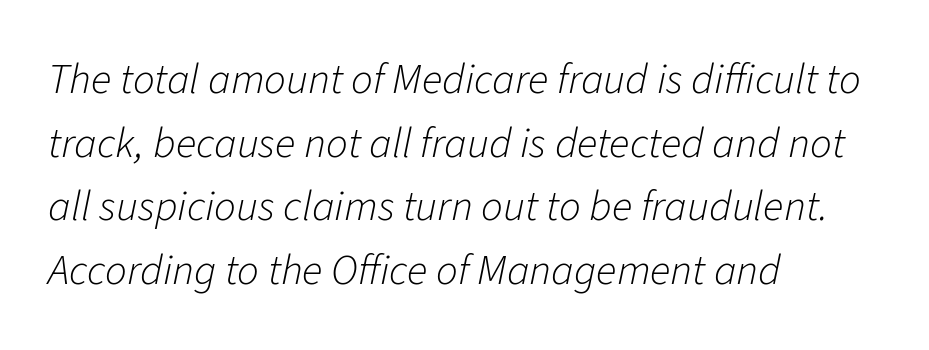
The space directly below the letters is spotless. Compared with typical paragraphs, the rows here are spaced about the same. Tall strokes in this sample are angled rather than plumb. The type is set solid horizontally, with unmodified tracking.
